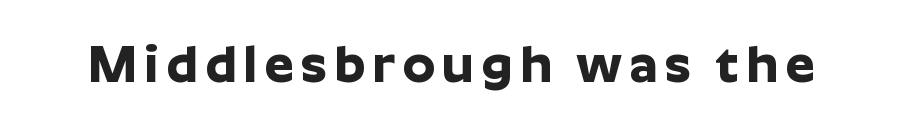
Q: Is the text bold? A: Yes.
Q: Is the text italic (slanted)? A: No, it is upright.
Q: Is the typeface a serif or a sans-serif typeface? A: Sans-serif.
Q: Is the text underlined? A: No.
Q: Width (condensed, normal, or wide)? A: Normal.
Q: Stroke contrast? A: Low.
Q: x-height? A: Medium.
Q: Monospaced? A: No.
